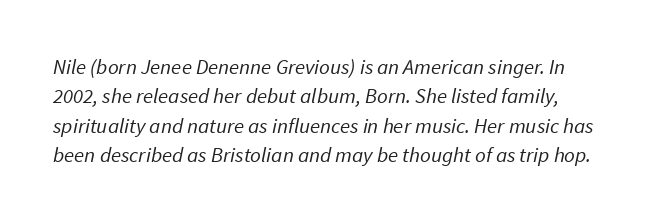
{"bold": "no", "underline": "no", "line_spacing": "normal", "line_spacing_ratio": 1.4, "letter_spacing": "normal", "letter_spacing_em": 0.0, "glyph_px": 21}
